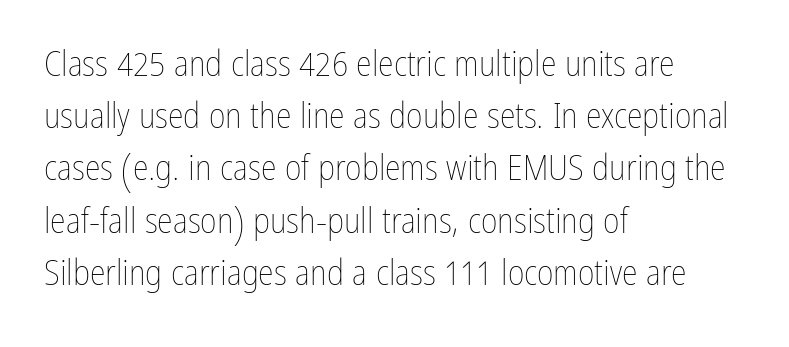
{"italic": "no", "bold": "no", "weight": "thin", "width": "condensed", "stroke_contrast": "low", "x_height": "medium", "monospaced": "no", "underline": "no", "align": "left", "line_spacing": "normal", "line_spacing_ratio": 1.45, "letter_spacing": "normal", "letter_spacing_em": 0.0, "glyph_px": 36}
